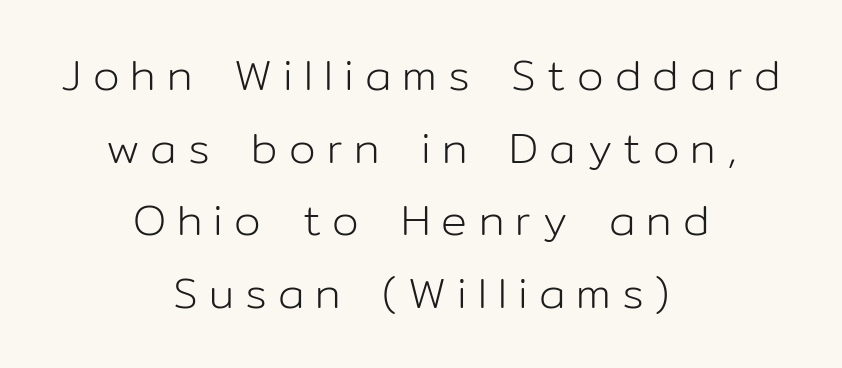
The letters stand straight up with perfectly vertical stems. Rule under the text: the space is simply empty. Quick note: interline space is typical. The text block is weighted toward neither margin, spreading evenly from the middle. These lines are rendered in a variable-pitch font. Short note: letters widely spaced.
